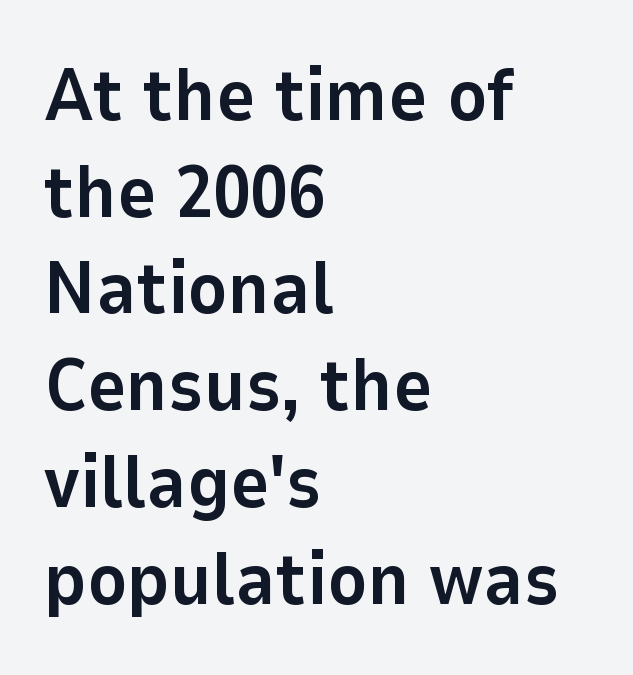
Q: Is the text bold? A: Yes.
Q: Is the text italic (slanted)? A: No, it is upright.
Q: Is the typeface a serif or a sans-serif typeface? A: Sans-serif.
Q: Is the text underlined? A: No.
Q: How is the paragraph aligned? A: Left-aligned.
Q: Is the spacing between letters normal or unusually wide? A: Normal.
Q: Is the spacing between lines tight, normal or loose? A: Normal.
Q: Width (condensed, normal, or wide)? A: Normal.
Q: Stroke contrast? A: Low.
Q: x-height? A: Medium.
Q: Monospaced? A: No.
